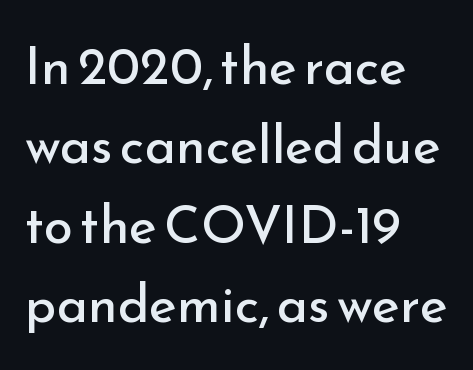
{"serif": "no", "italic": "no", "bold": "no", "weight": "regular", "width": "normal", "stroke_contrast": "low", "x_height": "small", "monospaced": "no", "underline": "no", "align": "left", "line_spacing": "normal", "line_spacing_ratio": 1.5, "letter_spacing": "normal", "letter_spacing_em": 0.0, "glyph_px": 53}
